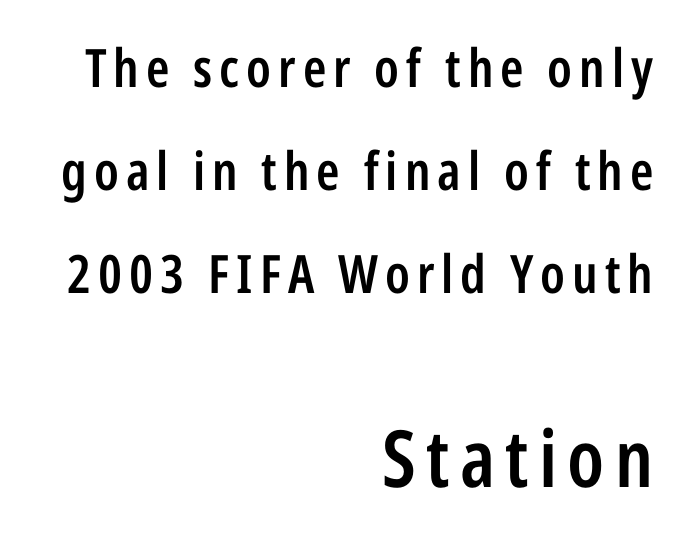
This rendering uses right alignment, leaving the left contour irregular. Reading down the column, the eye jumps a long way to each next line. The face used here is a sans, in the tradition of grotesques and geometrics. Ordinary non-slanted type is in use. Varying glyph widths throughout — classic text-font behaviour. Any mark beneath the type? The region is blank.
